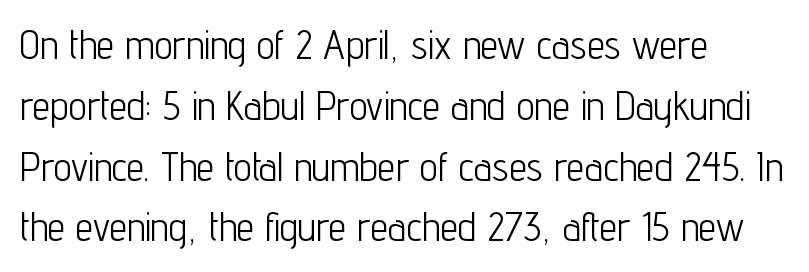
{"serif": "no", "italic": "no", "bold": "no", "weight": "light", "width": "condensed", "stroke_contrast": "low", "x_height": "medium", "monospaced": "no", "underline": "no", "align": "left", "line_spacing": "normal", "line_spacing_ratio": 1.52, "letter_spacing": "normal", "letter_spacing_em": 0.0, "glyph_px": 40}
